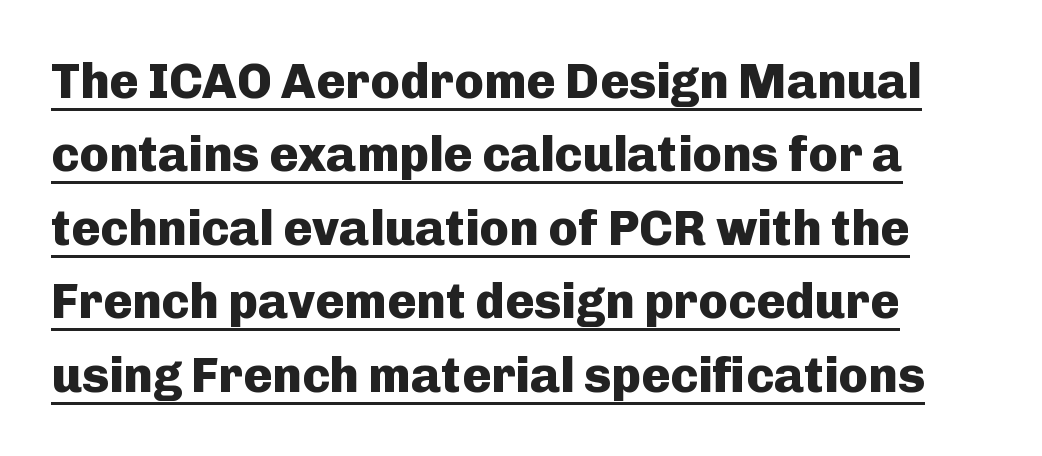
{"serif": "no", "italic": "no", "bold": "yes", "weight": "heavy", "width": "normal", "stroke_contrast": "low", "x_height": "medium", "monospaced": "no", "underline": "yes", "line_spacing": "normal", "line_spacing_ratio": 1.5, "letter_spacing": "normal", "letter_spacing_em": 0.0, "glyph_px": 49}
